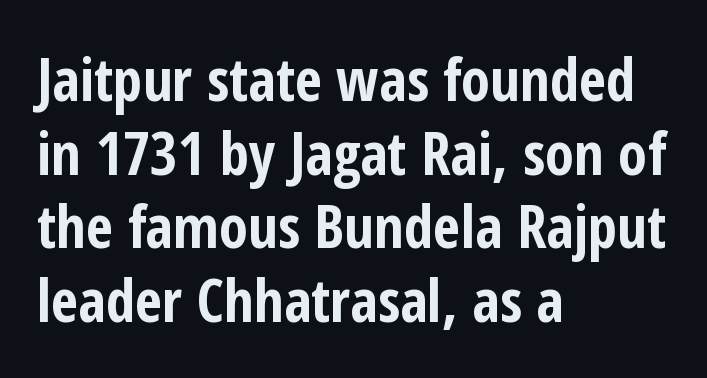
Honestly, there is no underline to notice here at all. The face used here has the dense, thick strokes of a bold. Proportional: the letters do not fall into vertical columns. The rendering keeps characters at their native spacing. Nope, no serifs anywhere on these letters. The typography opts for an upright posture over an oblique one.
